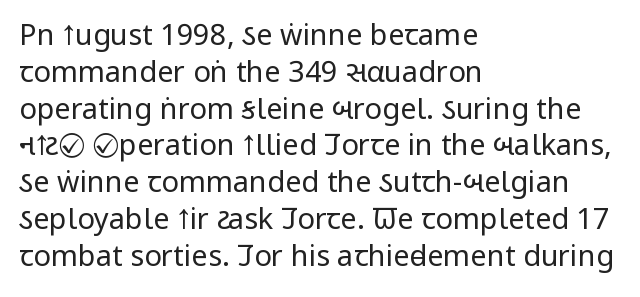
The image shows 29 px regular-weight, condensed sans-serif type, upright; set left-aligned, normal line spacing (1.27x), normal letter spacing, not underlined; low stroke contrast and a large x-height.
